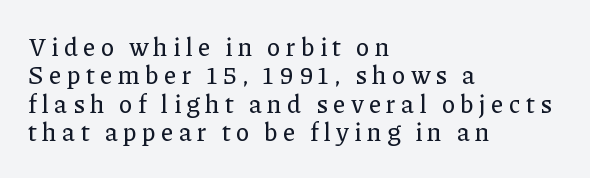
This rendering features lettering with no underline. Left-aligned paragraph, ragged on the right. Honestly, the letter spacing is so wide it's the main thing you notice. Posture: vertical.
